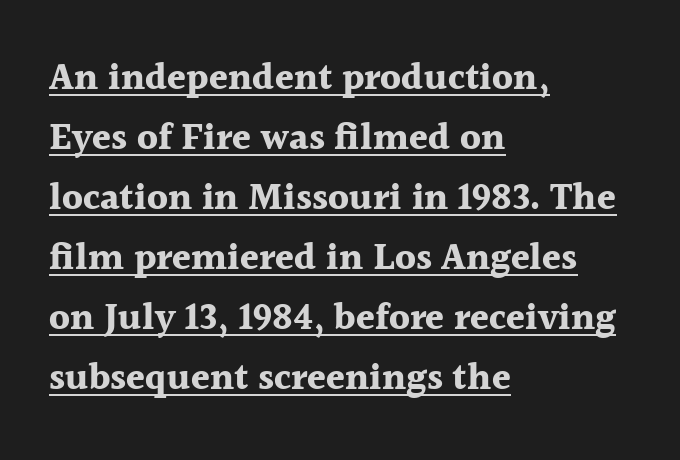
The image shows 38 px bold serif type, upright; set left-aligned, normal line spacing (1.58x), normal letter spacing, underlined; a medium x-height.
